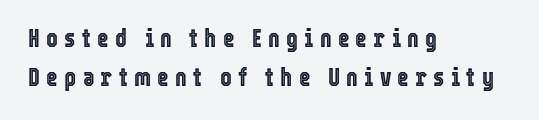
Q: Is the text italic (slanted)? A: No, it is upright.
Q: Is the text underlined? A: No.
Q: How is the paragraph aligned? A: Left-aligned.
Q: Is the spacing between letters normal or unusually wide? A: Unusually wide.
Q: Is the spacing between lines tight, normal or loose? A: Normal.
